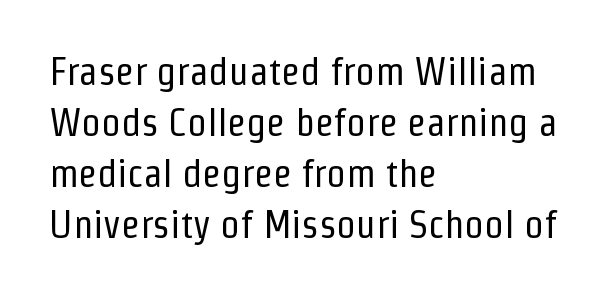
Q: Is the text bold? A: No.
Q: Is the text italic (slanted)? A: No, it is upright.
Q: Is the typeface a serif or a sans-serif typeface? A: Sans-serif.
Q: Is the text underlined? A: No.
Q: How is the paragraph aligned? A: Left-aligned.
Q: Is the spacing between letters normal or unusually wide? A: Normal.
Q: Is the spacing between lines tight, normal or loose? A: Normal.
Q: Width (condensed, normal, or wide)? A: Condensed.
Q: Stroke contrast? A: Low.
Q: x-height? A: Medium.
Q: Monospaced? A: No.
